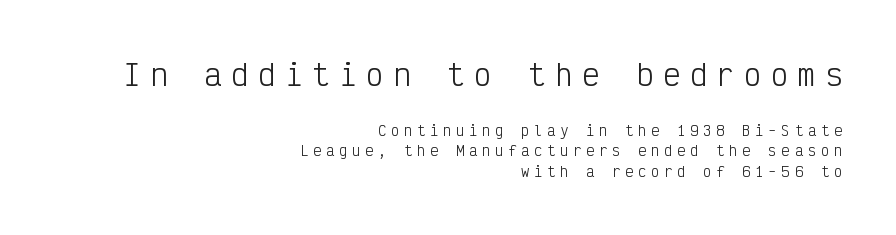
The image shows 29 px light, condensed sans-serif type, upright, monospaced; set right-aligned, normal line spacing (1.47x), unusually wide letter spacing (+0.33 em), not underlined; the first (top) block is 2.07x larger; low stroke contrast and a medium x-height.
